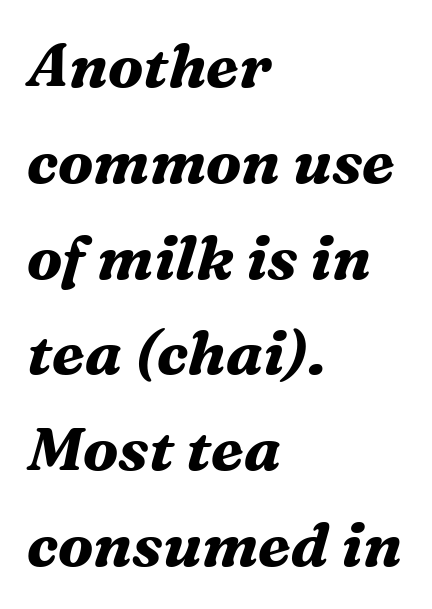
The image shows 61 px bold serif type, italic (leaning right); set left-aligned, normal line spacing (1.57x), normal letter spacing, not underlined; medium stroke contrast and a medium x-height.
